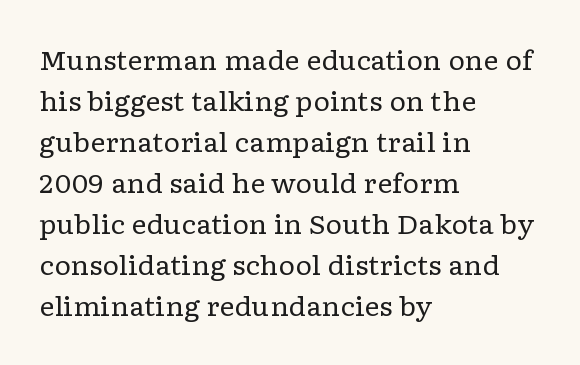
The words here are not underlined. Unbolded letterforms with no extra heft. Quick note: interline space is typical. These lines stack with their left ends in a neat column. Ordinary non-slanted type is in use. Here the glyphs are tracked normally, forming tight word shapes.
